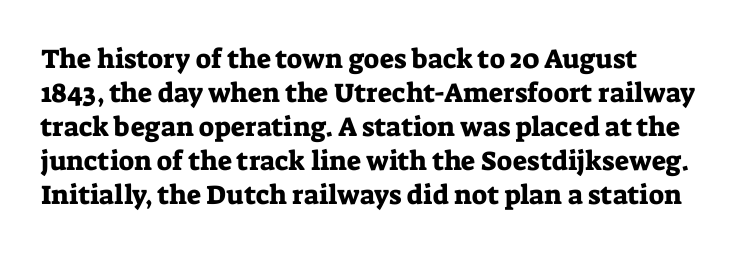
{"italic": "no", "underline": "no", "line_spacing": "normal", "line_spacing_ratio": 1.26, "letter_spacing": "normal", "letter_spacing_em": 0.0, "glyph_px": 27}
